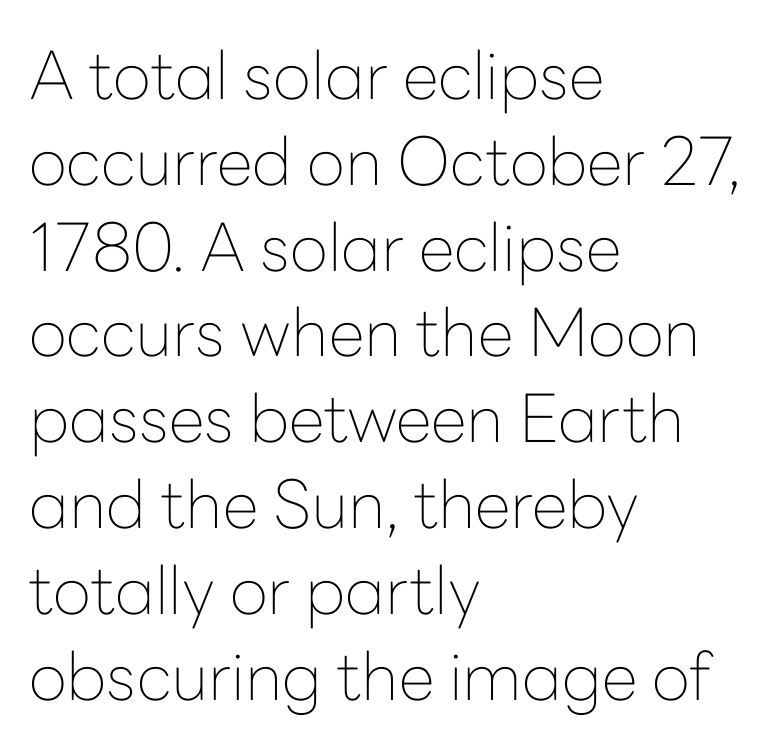
{"serif": "no", "italic": "no", "bold": "no", "weight": "thin", "width": "normal", "stroke_contrast": "low", "x_height": "medium", "monospaced": "no", "underline": "no", "align": "left", "line_spacing": "normal", "line_spacing_ratio": 1.3, "letter_spacing": "normal", "letter_spacing_em": 0.0, "glyph_px": 66}
